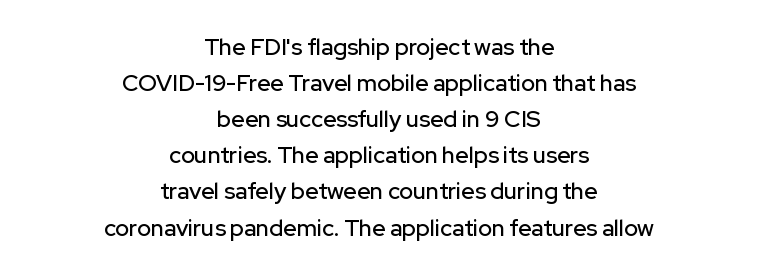
Q: Is the text italic (slanted)? A: No, it is upright.
Q: Is the text underlined? A: No.
Q: How is the paragraph aligned? A: Centered.
Q: Is the spacing between letters normal or unusually wide? A: Normal.
Q: Is the spacing between lines tight, normal or loose? A: Normal.
